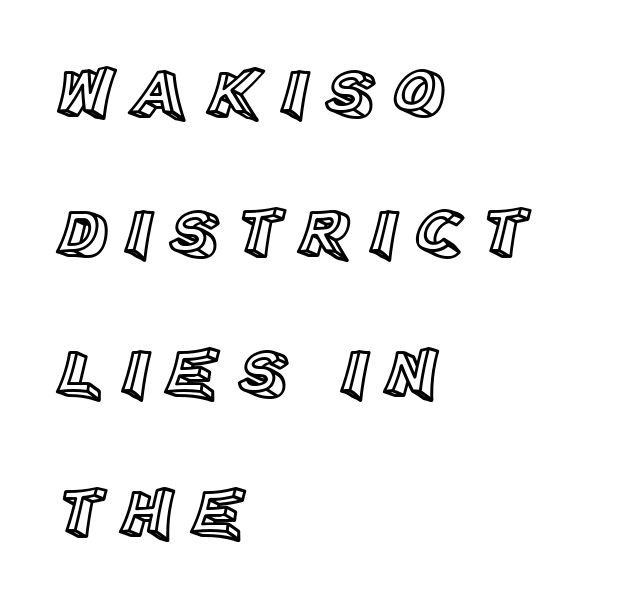
{"width": "normal", "x_height": "large", "monospaced": "no", "underline": "no", "align": "left", "line_spacing": "loose", "line_spacing_ratio": 1.97, "letter_spacing": "wide", "letter_spacing_em": 0.24, "glyph_px": 71}
